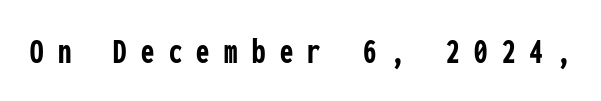
Q: Is the text bold? A: Yes.
Q: Is the text italic (slanted)? A: No, it is upright.
Q: Is the typeface a serif or a sans-serif typeface? A: Sans-serif.
Q: Is the text underlined? A: No.
Q: Is the spacing between letters normal or unusually wide? A: Unusually wide.
Q: Width (condensed, normal, or wide)? A: Condensed.
Q: Stroke contrast? A: Low.
Q: x-height? A: Medium.
Q: Monospaced? A: Yes.
